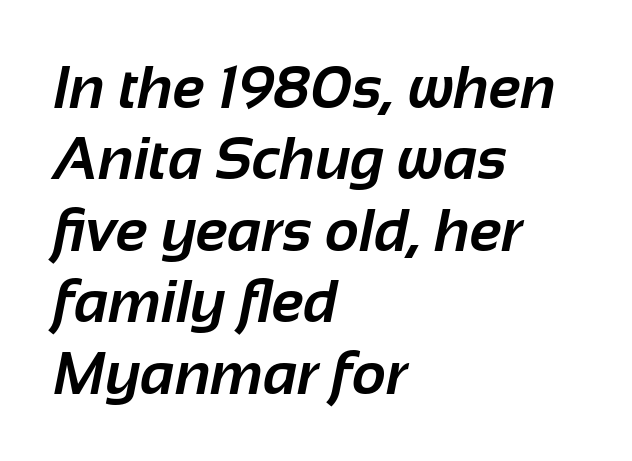
Q: Is the text bold? A: Yes.
Q: Is the typeface a serif or a sans-serif typeface? A: Sans-serif.
Q: Is the text underlined? A: No.
Q: How is the paragraph aligned? A: Left-aligned.
Q: Is the spacing between letters normal or unusually wide? A: Normal.
Q: Width (condensed, normal, or wide)? A: Normal.
Q: Stroke contrast? A: Low.
Q: x-height? A: Medium.
Q: Monospaced? A: No.
